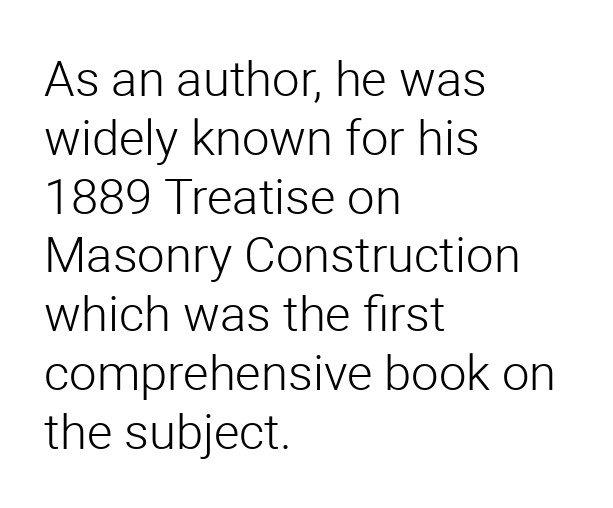
{"serif": "no", "italic": "no", "bold": "no", "weight": "light", "width": "normal", "stroke_contrast": "low", "x_height": "medium", "monospaced": "no", "underline": "no", "align": "left", "line_spacing_ratio": 1.2, "letter_spacing": "normal", "letter_spacing_em": 0.0, "glyph_px": 49}
